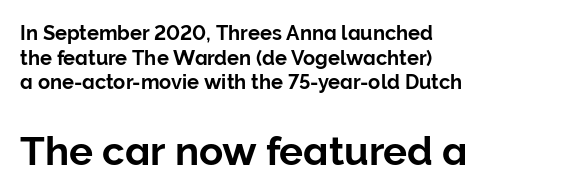
Q: Is the text italic (slanted)? A: No, it is upright.
Q: Is the typeface a serif or a sans-serif typeface? A: Sans-serif.
Q: Is the text underlined? A: No.
Q: How is the paragraph aligned? A: Left-aligned.
Q: Is the spacing between letters normal or unusually wide? A: Normal.
Q: Which block of text is set in a larger size, the first (top) or the second (bottom)? A: The second (bottom) one.
Q: Width (condensed, normal, or wide)? A: Normal.
Q: Stroke contrast? A: Low.
Q: x-height? A: Medium.
Q: Monospaced? A: No.
